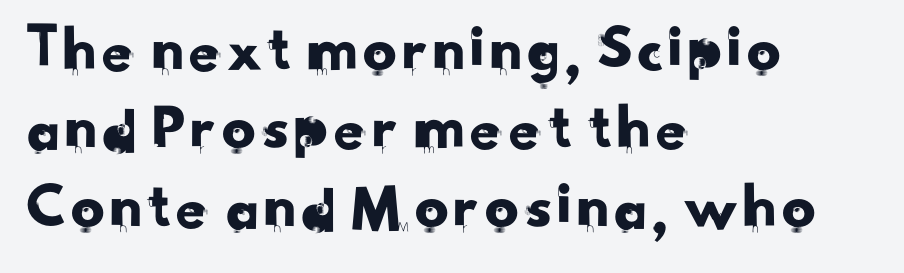
Q: Is the typeface a serif or a sans-serif typeface? A: Sans-serif.
Q: Is the text underlined? A: No.
Q: How is the paragraph aligned? A: Left-aligned.
Q: Is the spacing between letters normal or unusually wide? A: Normal.
Q: Width (condensed, normal, or wide)? A: Normal.
Q: Stroke contrast? A: Low.
Q: x-height? A: Small.
Q: Monospaced? A: No.
